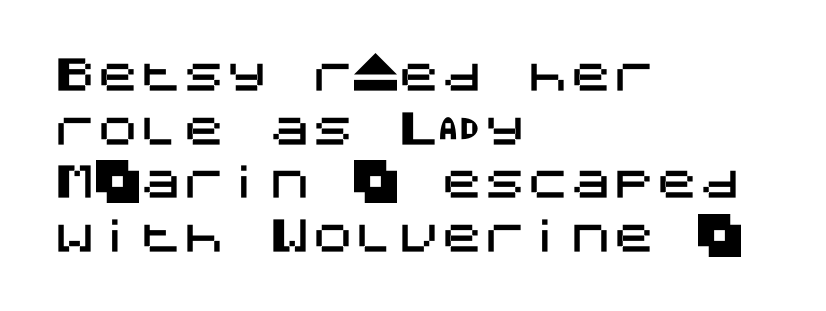
Descenders are the only things crossing below the line. Compared with a centered layout, this one pins lines to the left instead. Line spacing here is normal. Inter-character spacing is left at the font's built-in metrics.
